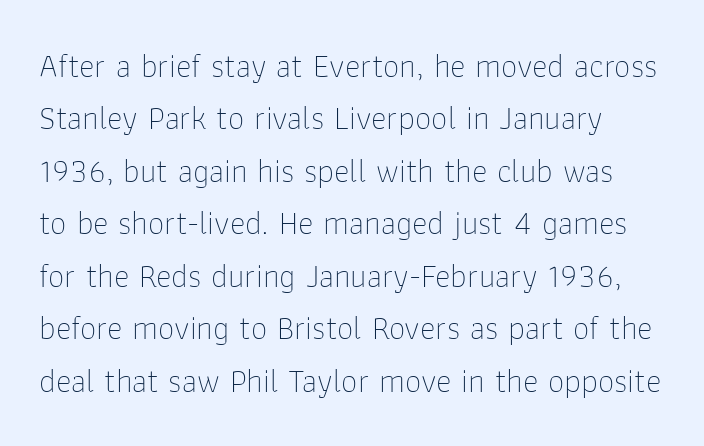
The image shows 33 px thin sans-serif type, upright; set normal line spacing (1.59x), normal letter spacing, not underlined; low stroke contrast and a medium x-height.
